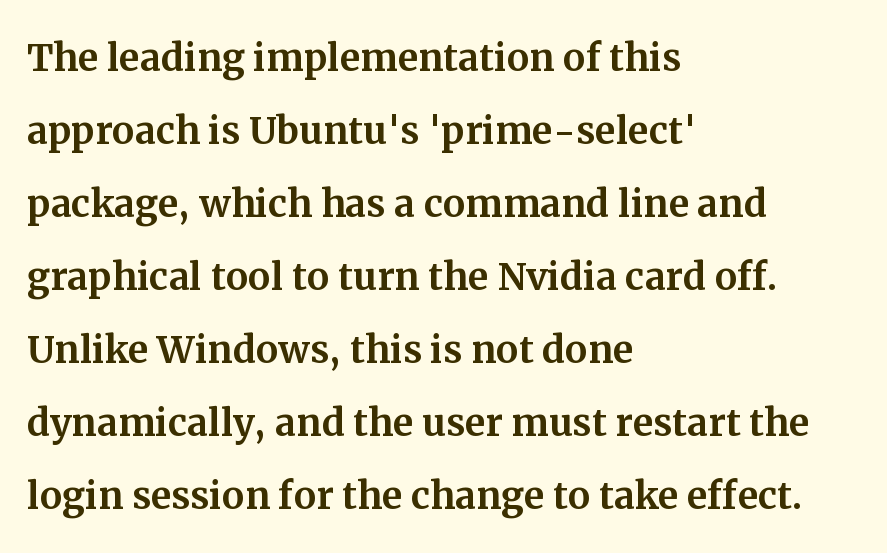
The image shows 50 px serif type, upright; set left-aligned, normal line spacing (1.46x), normal letter spacing, not underlined; medium stroke contrast and a medium x-height.
